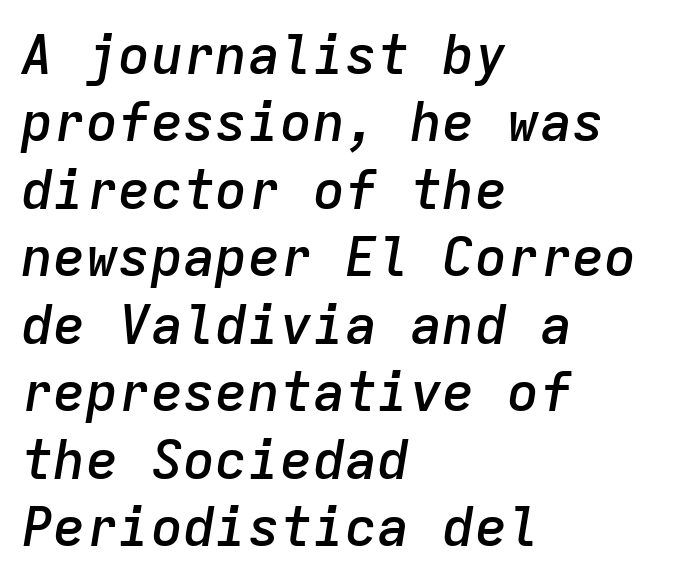
{"italic": "yes", "lean": "right", "slant_degrees": 9, "bold": "semi", "weight": "semibold", "width": "normal", "stroke_contrast": "low", "x_height": "medium", "monospaced": "yes", "underline": "no", "align": "left", "line_spacing": "normal", "line_spacing_ratio": 1.25, "letter_spacing": "normal", "letter_spacing_em": 0.0, "glyph_px": 54}
